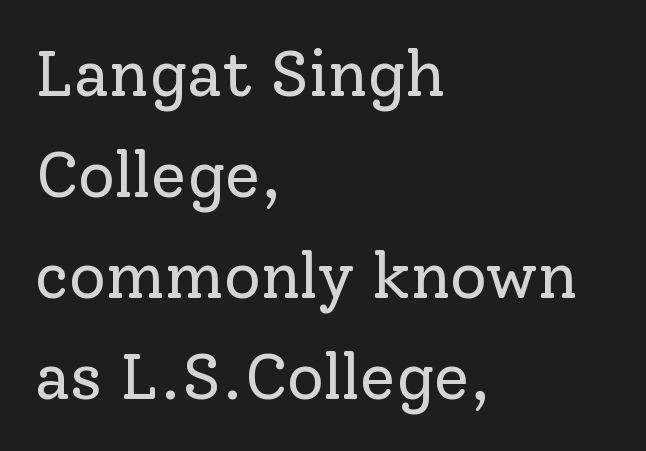
Observe the serifs anchoring each vertical stroke in this sample. The characters are drawn with everyday or finer stroke widths. Compared with a centered layout, this one pins lines to the left instead. The vertical gap from one line to the next is medium.
